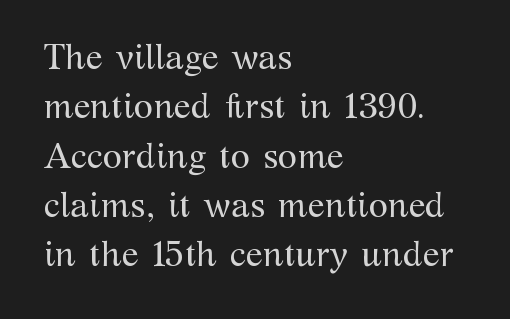
The image shows 35 px regular-weight serif type, upright; set left-aligned, normal line spacing (1.41x), normal letter spacing, not underlined; medium stroke contrast and a medium x-height.
